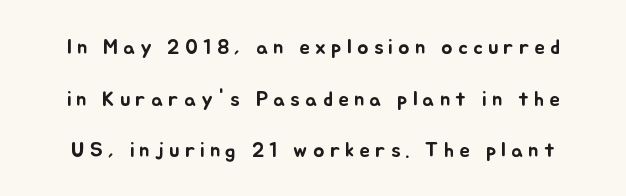
Q: Is the text italic (slanted)? A: No, it is upright.
Q: Is the text underlined? A: No.
Q: Is the spacing between letters normal or unusually wide? A: Unusually wide.
Q: Is the spacing between lines tight, normal or loose? A: Loose.
